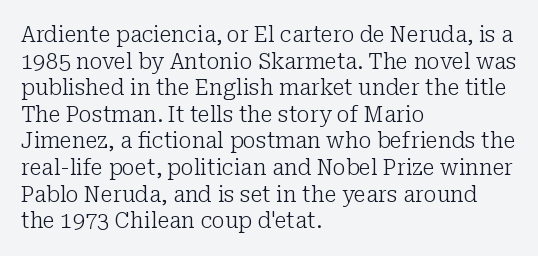
The image shows 22 px text type, upright; set left-aligned, line spacing 1.21x, normal letter spacing, not underlined.
